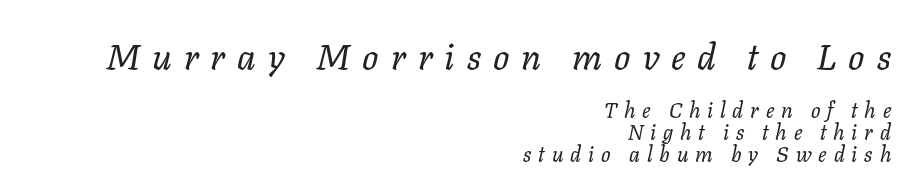
A quiet, ordinary-to-light weight characterises the typeface. Regarding leading, the lines here are crowded together. Between these two stacked blocks, the higher one wins on size. Italic? Definitely — the glyphs are oblique.
